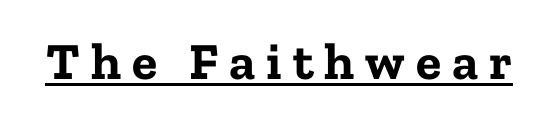
Q: Is the text bold? A: Yes.
Q: Is the text italic (slanted)? A: No, it is upright.
Q: Is the typeface a serif or a sans-serif typeface? A: Serif.
Q: Is the text underlined? A: Yes.
Q: Is the spacing between letters normal or unusually wide? A: Unusually wide.
Q: Width (condensed, normal, or wide)? A: Normal.
Q: Stroke contrast? A: Low.
Q: x-height? A: Medium.
Q: Monospaced? A: No.
